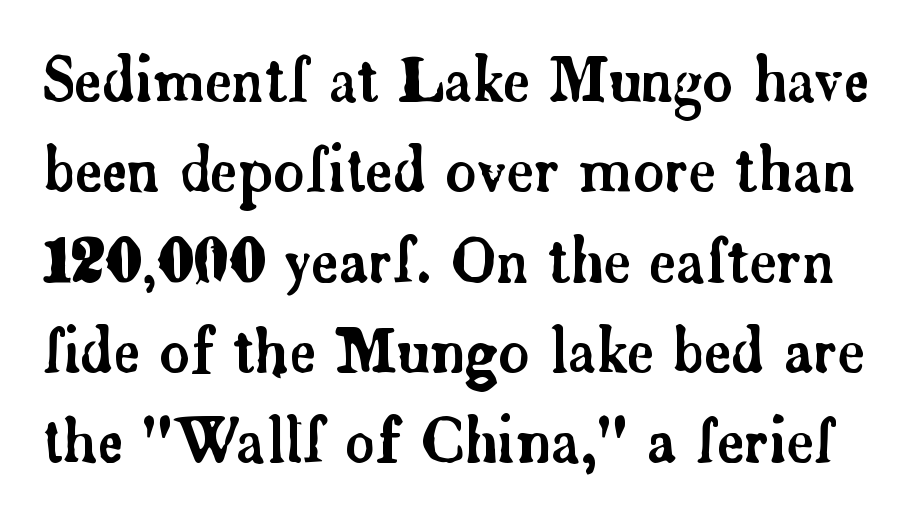
Posture: upright roman. Note the varied advance widths — an 'i' is clearly narrower than an 'm'. Observe the ordinary spacing: letters are neighbours, not strangers. A normal amount of white space separates one row of letters from the next.
